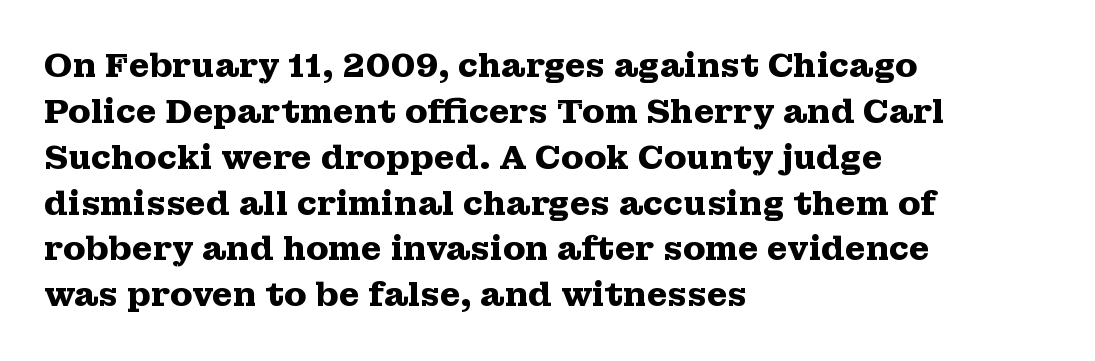
The image shows 33 px heavy, wide serif type, upright; set left-aligned, normal line spacing (1.39x), normal letter spacing, not underlined; medium stroke contrast and a medium x-height.
